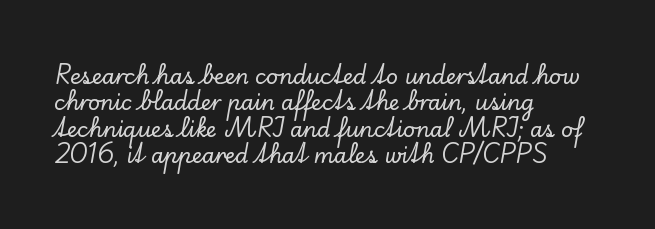
{"underline": "no", "align": "left", "line_spacing": "normal", "line_spacing_ratio": 1.26, "letter_spacing": "normal", "letter_spacing_em": 0.0, "glyph_px": 21}
